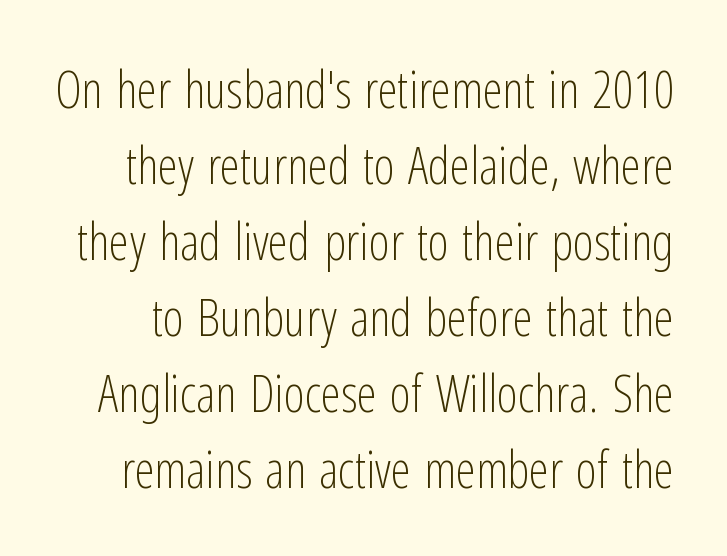
Q: Is the text bold? A: No.
Q: Is the text italic (slanted)? A: No, it is upright.
Q: Is the typeface a serif or a sans-serif typeface? A: Sans-serif.
Q: Is the text underlined? A: No.
Q: Is the spacing between letters normal or unusually wide? A: Normal.
Q: Is the spacing between lines tight, normal or loose? A: Normal.
Q: Width (condensed, normal, or wide)? A: Condensed.
Q: Stroke contrast? A: Low.
Q: x-height? A: Medium.
Q: Monospaced? A: No.
